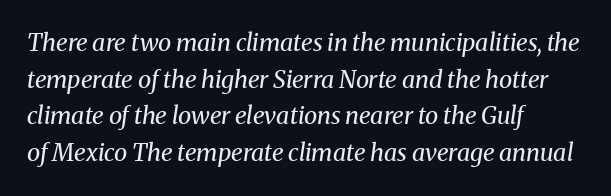
{"italic": "yes", "lean": "right", "slant_degrees": 8, "bold": "no", "underline": "no", "align": "left", "line_spacing": "normal", "line_spacing_ratio": 1.53, "letter_spacing": "normal", "letter_spacing_em": 0.0, "glyph_px": 24}
